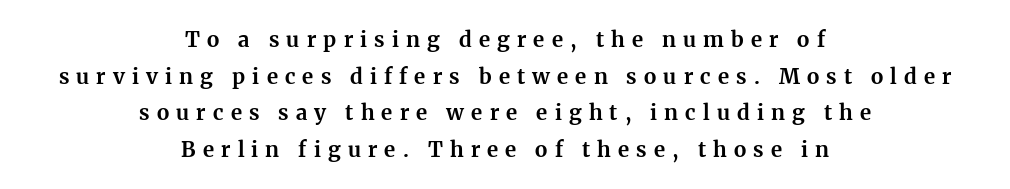
The image shows 21 px bold type, upright; set centered, line spacing 1.74x, unusually wide letter spacing (+0.34 em), not underlined.
